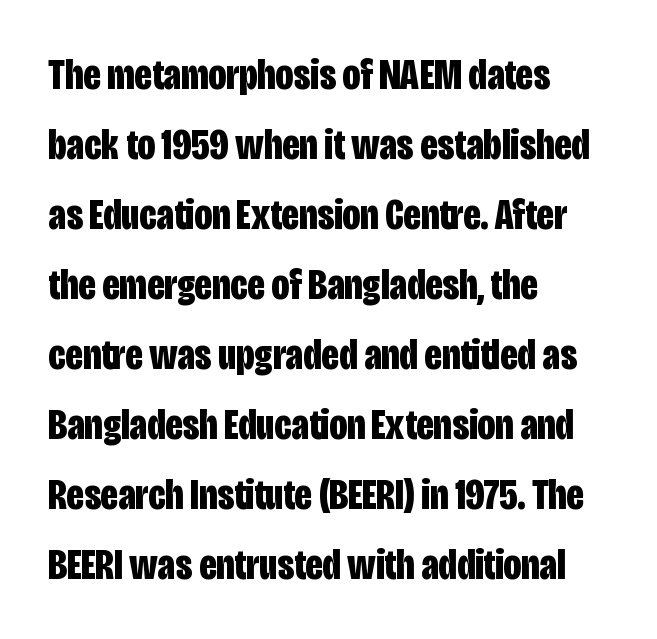
{"serif": "no", "italic": "no", "bold": "yes", "weight": "bold", "width": "condensed", "stroke_contrast": "low", "x_height": "large", "monospaced": "no", "underline": "no", "align": "left", "line_spacing": "normal", "line_spacing_ratio": 1.59, "letter_spacing": "normal", "letter_spacing_em": 0.0, "glyph_px": 44}
